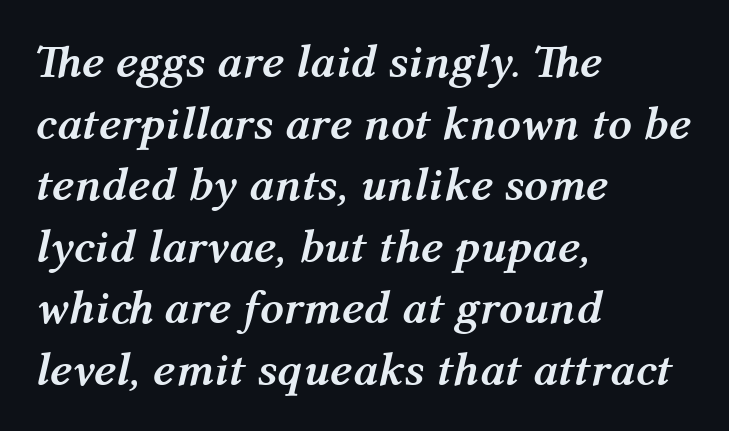
{"italic": "yes", "lean": "right", "slant_degrees": 12, "bold": "yes", "weight": "semibold", "width": "normal", "stroke_contrast": "medium", "x_height": "medium", "monospaced": "no", "underline": "no", "align": "left", "line_spacing": "normal", "line_spacing_ratio": 1.31, "letter_spacing": "normal", "letter_spacing_em": 0.0, "glyph_px": 47}
